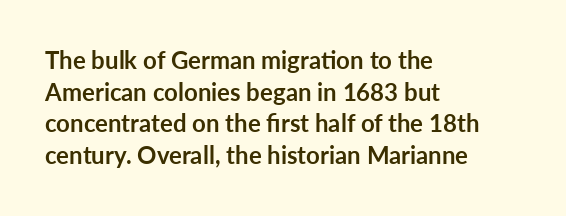
{"italic": "no", "bold": "yes", "underline": "no", "align": "left", "line_spacing": "normal", "line_spacing_ratio": 1.32, "letter_spacing": "normal", "letter_spacing_em": 0.0, "glyph_px": 24}
